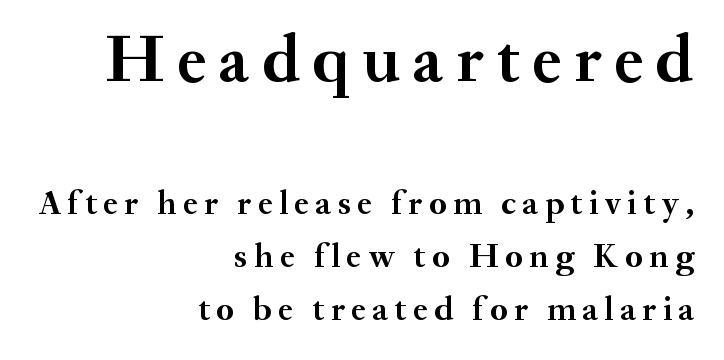
The designer left line spacing at the default. Font category for this specimen: serif. Each row of text sits above clean, open space. The earlier block is typeset at a bigger size than the later block.
